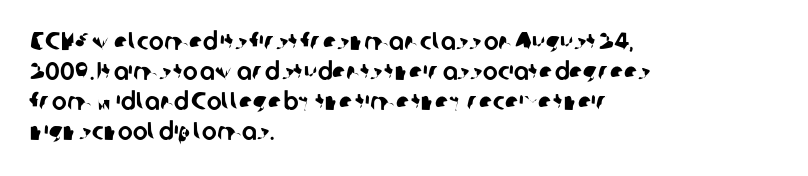
Standard letterfit; no display-style spreading of the glyphs. Check under the words: just untouched page. Which margin do the lines hug? The left one — the right edge is uneven.
